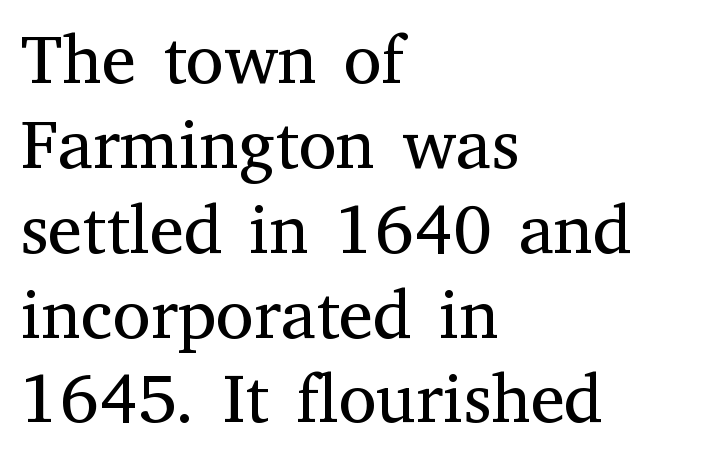
Q: Is the text bold? A: No.
Q: Is the text italic (slanted)? A: No, it is upright.
Q: Is the typeface a serif or a sans-serif typeface? A: Serif.
Q: Is the text underlined? A: No.
Q: How is the paragraph aligned? A: Left-aligned.
Q: Is the spacing between letters normal or unusually wide? A: Normal.
Q: Width (condensed, normal, or wide)? A: Normal.
Q: Stroke contrast? A: Medium.
Q: x-height? A: Medium.
Q: Monospaced? A: No.
